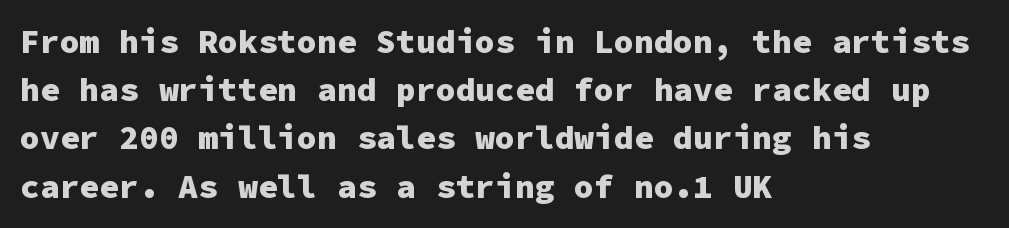
{"serif": "no", "italic": "no", "bold": "yes", "weight": "heavy", "width": "normal", "stroke_contrast": "low", "x_height": "medium", "monospaced": "yes", "underline": "no", "align": "left", "line_spacing": "normal", "line_spacing_ratio": 1.46, "letter_spacing": "normal", "letter_spacing_em": 0.0, "glyph_px": 33}
